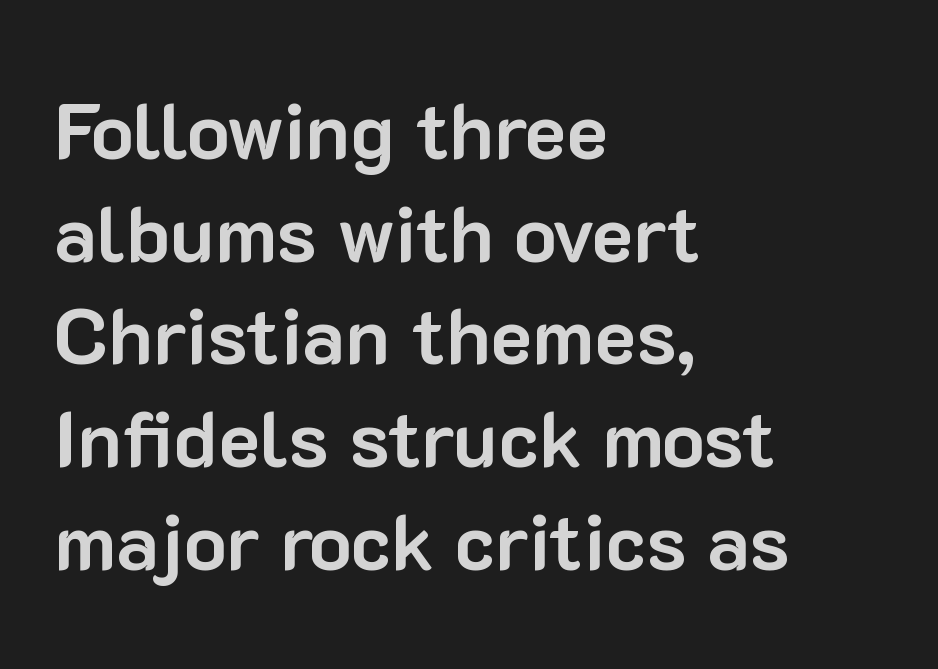
Q: Is the text bold? A: Yes.
Q: Is the text italic (slanted)? A: No, it is upright.
Q: Is the typeface a serif or a sans-serif typeface? A: Sans-serif.
Q: Is the text underlined? A: No.
Q: How is the paragraph aligned? A: Left-aligned.
Q: Is the spacing between letters normal or unusually wide? A: Normal.
Q: Is the spacing between lines tight, normal or loose? A: Normal.
Q: Width (condensed, normal, or wide)? A: Normal.
Q: Stroke contrast? A: Low.
Q: x-height? A: Medium.
Q: Monospaced? A: No.
